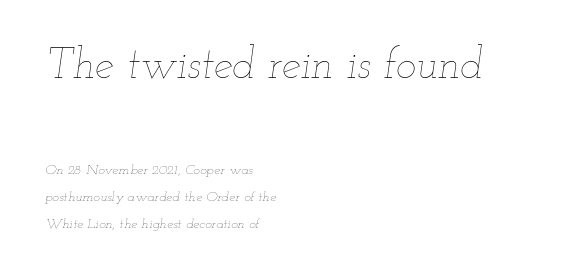
Vertical spacing — loose. Just letters on the line, the space beneath them empty. Notice how the stems are inclined rather than vertical — that's the hallmark of italics. Looks like regular typesetting: each glyph gets only the width it needs. The weight would be labelled regular, book, light, or lighter still.
